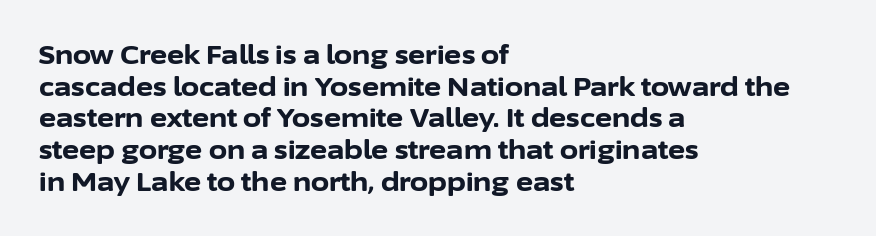
I'd describe the lettering as bold — thick and assertive. Words appear dense and cohesive because spacing is normal. Reading down the block, your eye returns to a fixed left position each line. The lettering holds an erect, upright posture throughout. Descender tails drop into unmarked territory.
